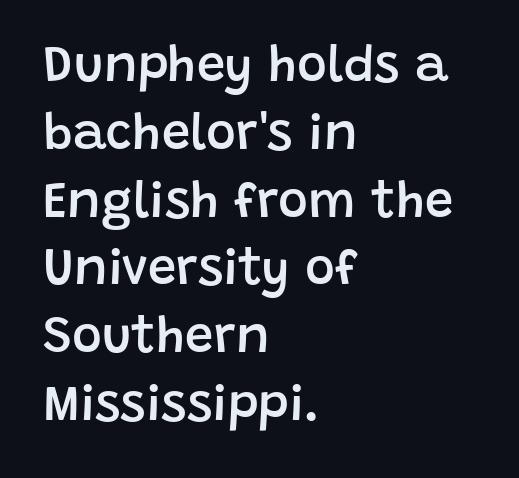
Q: Is the text bold? A: Semi-bold.
Q: Is the text italic (slanted)? A: No, it is upright.
Q: Is the typeface a serif or a sans-serif typeface? A: Sans-serif.
Q: Is the text underlined? A: No.
Q: How is the paragraph aligned? A: Left-aligned.
Q: Is the spacing between letters normal or unusually wide? A: Normal.
Q: Is the spacing between lines tight, normal or loose? A: Normal.
Q: Width (condensed, normal, or wide)? A: Normal.
Q: Stroke contrast? A: Low.
Q: x-height? A: Large.
Q: Monospaced? A: No.
